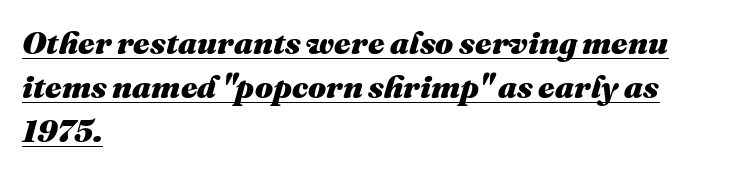
Q: Is the text bold? A: Yes.
Q: Is the text italic (slanted)? A: Yes, it leans right by about 16 degrees.
Q: Is the text underlined? A: Yes.
Q: How is the paragraph aligned? A: Left-aligned.
Q: Is the spacing between letters normal or unusually wide? A: Normal.
Q: Is the spacing between lines tight, normal or loose? A: Normal.
Q: Width (condensed, normal, or wide)? A: Normal.
Q: Stroke contrast? A: Medium.
Q: x-height? A: Medium.
Q: Monospaced? A: No.
